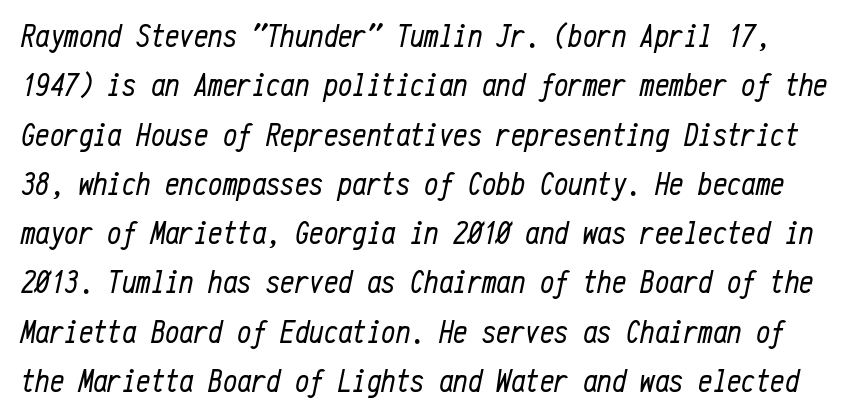
{"italic": "yes", "lean": "right", "slant_degrees": 12, "bold": "no", "weight": "regular", "width": "condensed", "stroke_contrast": "low", "x_height": "medium", "monospaced": "yes", "underline": "no", "line_spacing": "normal", "line_spacing_ratio": 1.54, "letter_spacing": "normal", "letter_spacing_em": 0.0, "glyph_px": 32}
